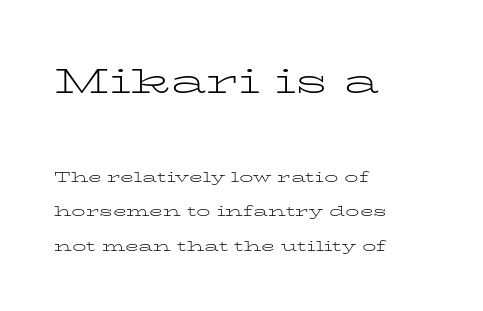
{"serif": "yes", "italic": "no", "bold": "no", "weight": "light", "width": "wide", "stroke_contrast": "low", "x_height": "medium", "monospaced": "no", "underline": "no", "align": "left", "line_spacing": "loose", "line_spacing_ratio": 2.48, "letter_spacing": "normal", "letter_spacing_em": 0.0, "larger_block": "first", "size_ratio": 2.43, "glyph_px": 34}
